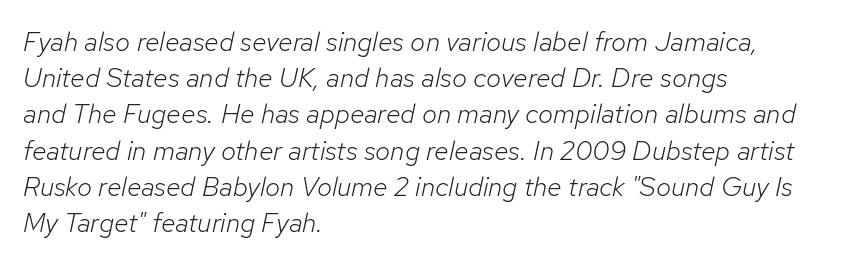
The image shows 27 px text type, italic (leaning right); set left-aligned, normal line spacing (1.34x), normal letter spacing, not underlined.
